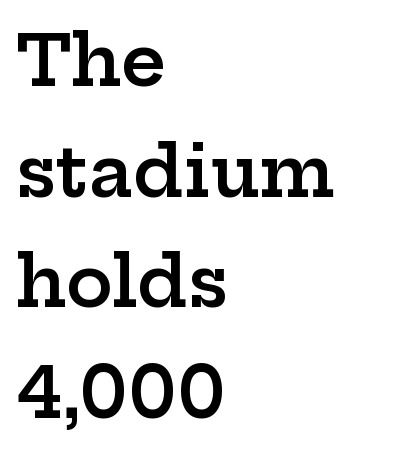
{"serif": "yes", "italic": "no", "bold": "semi", "weight": "semibold", "width": "wide", "stroke_contrast": "low", "x_height": "medium", "monospaced": "no", "underline": "no", "align": "left", "line_spacing": "normal", "line_spacing_ratio": 1.58, "letter_spacing": "normal", "letter_spacing_em": 0.0, "glyph_px": 70}
